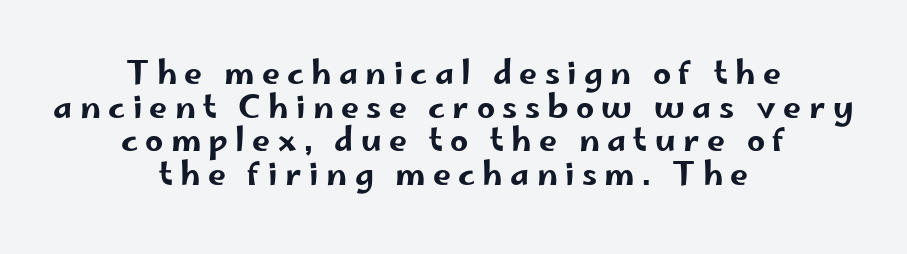
The image shows 32 px wide sans-serif type, upright; set centered, tight line spacing (1.05x), unusually wide letter spacing (+0.23 em), not underlined; low stroke contrast and a small x-height.
